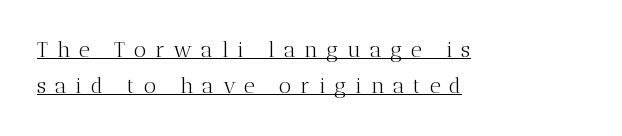
{"italic": "no", "bold": "no", "underline": "yes", "align": "left", "line_spacing_ratio": 1.71, "letter_spacing": "wide", "letter_spacing_em": 0.43, "glyph_px": 21}
